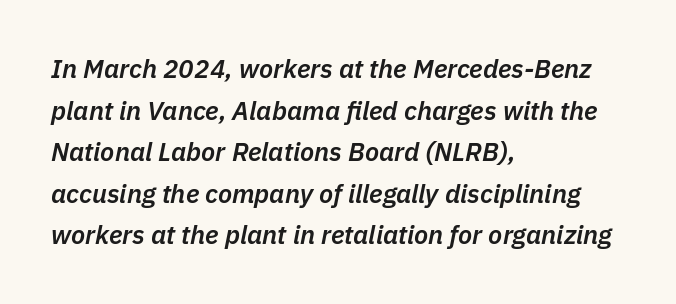
Typographic density is moderately raised because the face is semibold. Does the lettering tilt? It does — this is italic. Does the leading feel generous? No, just average. A student would call this left alignment; a typographer would say flush left, rag right. Spacing between characters is what you'd get straight out of the box.
